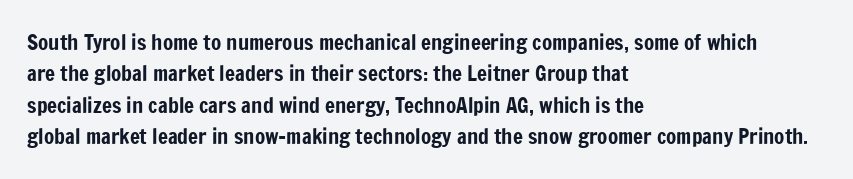
Unmarked baselines from the first word to the last. Every character sits straight up, as roman type does. The lines in this sample share a left origin and differ only in where they stop. Summary of vertical rhythm: regular, with standard interline spacing. Inter-character spacing is left at the font's built-in metrics.
